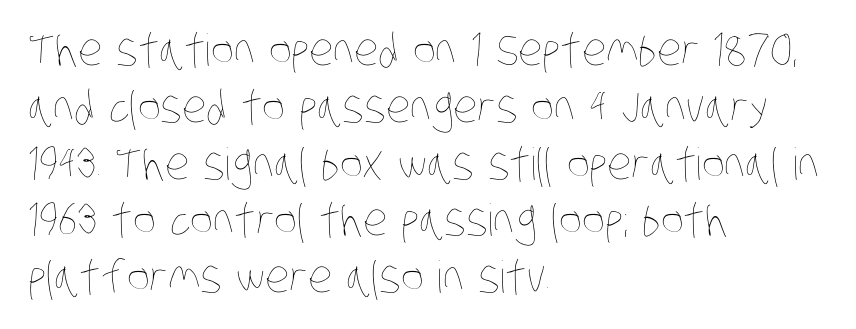
The image shows 44 px thin, condensed type; set left-aligned, normal line spacing (1.29x), normal letter spacing, not underlined; low stroke contrast and a large x-height.
